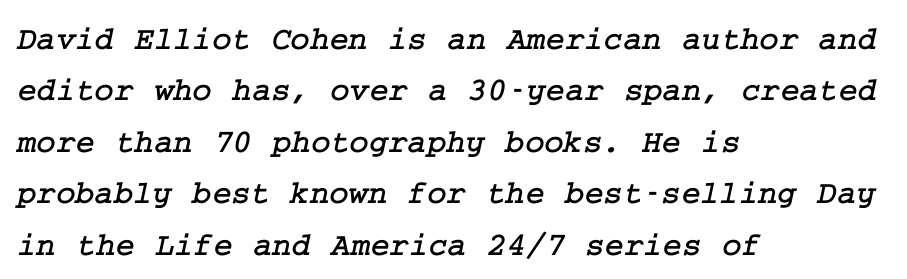
In terms of letterform style, serifs are clearly present. Quick note: interline space is typical. Glance below the letters and you will spot only blank space. The passage is arranged the way most books set body copy — flush left. The face used here is rendered with its standard letterfit.
